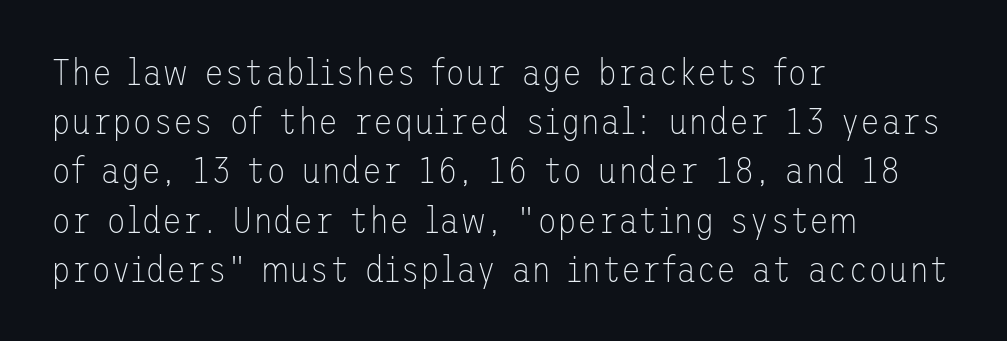
Q: Is the text bold? A: No.
Q: Is the text italic (slanted)? A: No, it is upright.
Q: Is the typeface a serif or a sans-serif typeface? A: Sans-serif.
Q: Is the text underlined? A: No.
Q: How is the paragraph aligned? A: Left-aligned.
Q: Is the spacing between letters normal or unusually wide? A: Normal.
Q: Is the spacing between lines tight, normal or loose? A: Normal.
Q: Width (condensed, normal, or wide)? A: Normal.
Q: Stroke contrast? A: Low.
Q: x-height? A: Medium.
